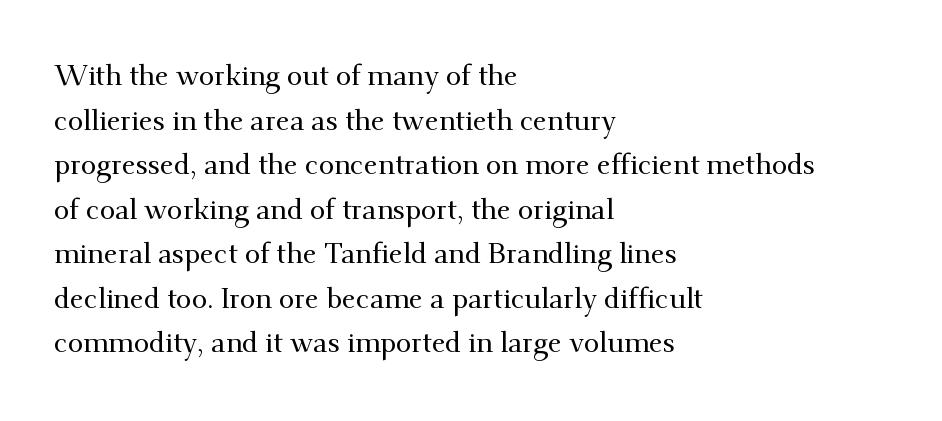
The image shows 28 px serif type, upright; set left-aligned, normal line spacing (1.59x), normal letter spacing, not underlined; medium stroke contrast and a small x-height.
